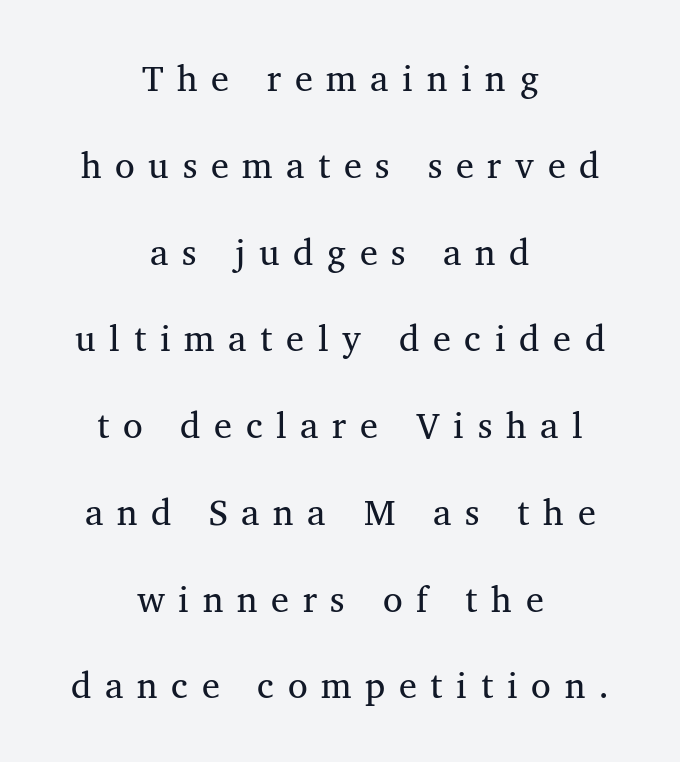
Q: Is the text bold? A: No.
Q: Is the text italic (slanted)? A: No, it is upright.
Q: Is the typeface a serif or a sans-serif typeface? A: Serif.
Q: Is the text underlined? A: No.
Q: How is the paragraph aligned? A: Centered.
Q: Is the spacing between letters normal or unusually wide? A: Unusually wide.
Q: Is the spacing between lines tight, normal or loose? A: Loose.
Q: Width (condensed, normal, or wide)? A: Normal.
Q: Stroke contrast? A: Medium.
Q: x-height? A: Medium.
Q: Monospaced? A: No.
